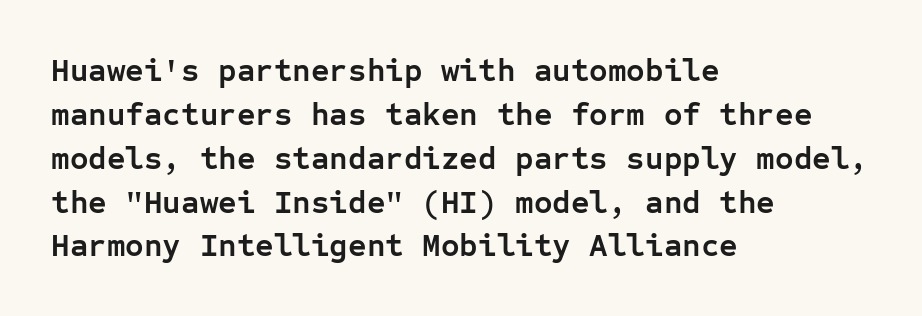
{"serif": "no", "italic": "no", "bold": "yes", "weight": "semibold", "width": "normal", "stroke_contrast": "low", "x_height": "medium", "monospaced": "yes", "underline": "no", "align": "left", "line_spacing": "normal", "line_spacing_ratio": 1.37, "letter_spacing": "normal", "letter_spacing_em": 0.0, "glyph_px": 32}
